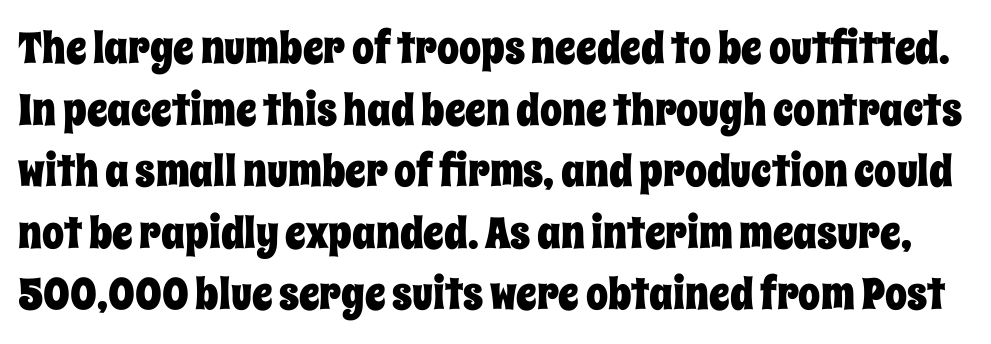
{"italic": "no", "width": "condensed", "stroke_contrast": "low", "x_height": "large", "monospaced": "no", "underline": "no", "line_spacing": "normal", "line_spacing_ratio": 1.4, "letter_spacing": "normal", "letter_spacing_em": 0.0, "glyph_px": 44}
